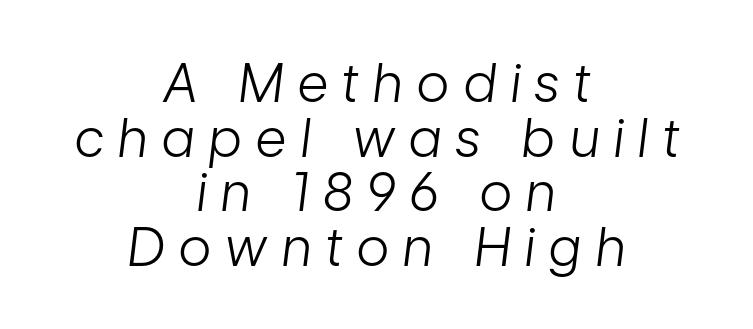
Q: Is the text bold? A: No.
Q: Is the text italic (slanted)? A: Yes, it leans right by about 7 degrees.
Q: Is the text underlined? A: No.
Q: How is the paragraph aligned? A: Centered.
Q: Is the spacing between letters normal or unusually wide? A: Unusually wide.
Q: Is the spacing between lines tight, normal or loose? A: Tight.
Q: Width (condensed, normal, or wide)? A: Condensed.
Q: Stroke contrast? A: Low.
Q: x-height? A: Medium.
Q: Monospaced? A: No.
